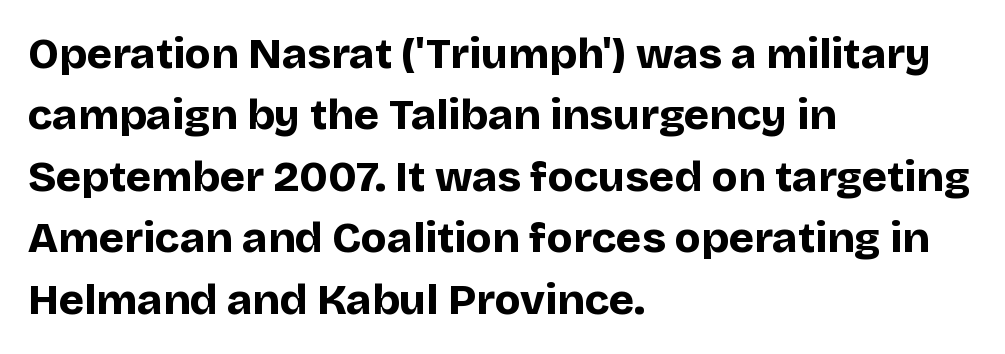
Q: Is the text bold? A: Yes.
Q: Is the text italic (slanted)? A: No, it is upright.
Q: Is the typeface a serif or a sans-serif typeface? A: Sans-serif.
Q: Is the text underlined? A: No.
Q: How is the paragraph aligned? A: Left-aligned.
Q: Is the spacing between letters normal or unusually wide? A: Normal.
Q: Is the spacing between lines tight, normal or loose? A: Normal.
Q: Width (condensed, normal, or wide)? A: Normal.
Q: Stroke contrast? A: Low.
Q: x-height? A: Large.
Q: Monospaced? A: No.
